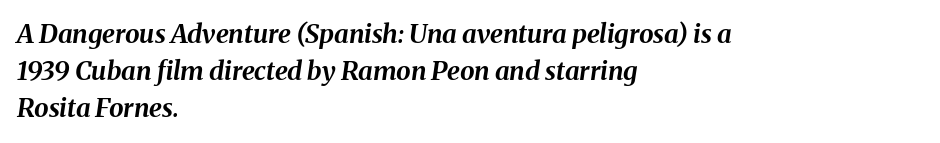
Typesetter's note: full bold, strokes at maximum text heaviness. Leftover space on each line is placed entirely after the last word. The gaps between neighbouring characters are ordinary and unremarkable. Summary of vertical rhythm: regular, with standard interline spacing. The rendering applies a slant to the glyphs.
